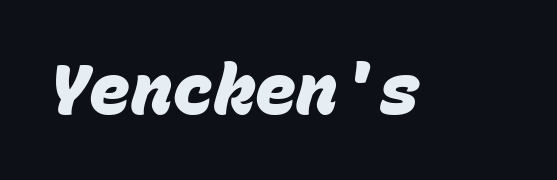
The image shows 69 px heavy sans-serif type, monospaced; set normal letter spacing, not underlined; low stroke contrast and a large x-height.
